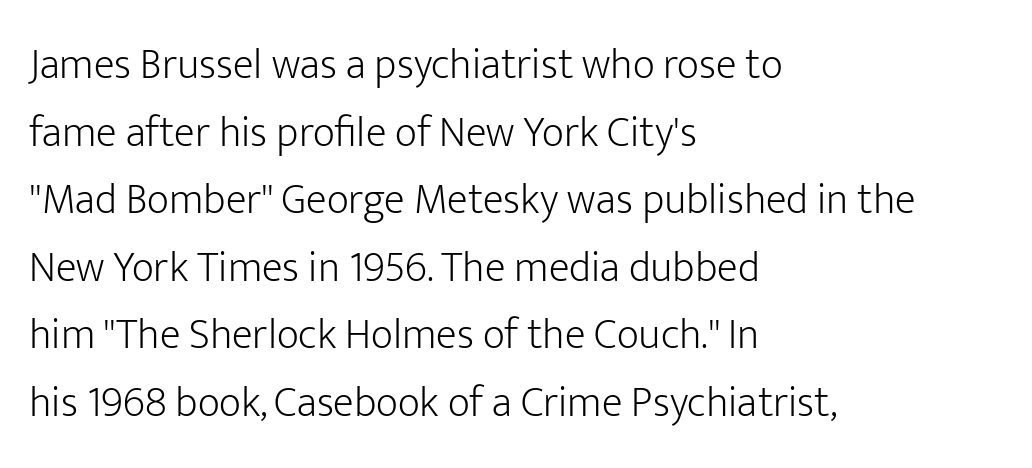
The image shows 43 px light sans-serif type, upright; set left-aligned, normal line spacing (1.57x), normal letter spacing, not underlined; low stroke contrast and a medium x-height.
